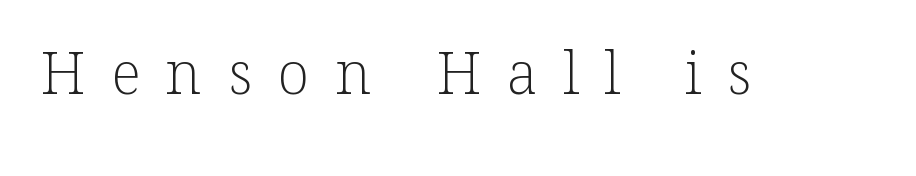
The zone under the glyphs is completely vacant. This sample uses a serif face. Compared with typical body copy, the letter spacing here is much looser. No extra ink here — the face is not bold.
